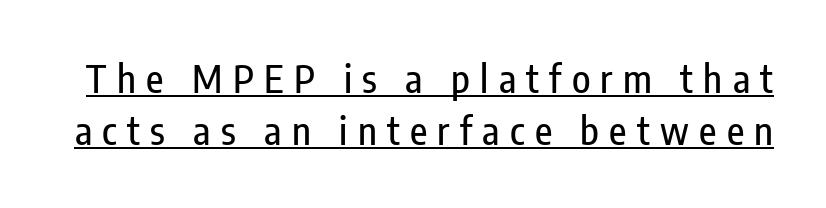
A continuous stroke trails under the words, as in a hyperlink. Observe the absence of serifs on each vertical stroke in this sample. Is there any slant? The stems are plumb. Normally led — the rows are evenly, conventionally spaced. Each letter keeps its own natural width here, so spacing adapts to shape.
